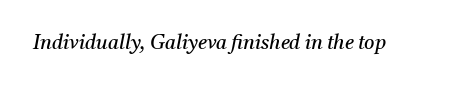
No heavy texture on the line: the type isn't bold. Words appear dense and cohesive because spacing is normal. The foot of each line stays bare and open. Does the lettering tilt? It does — this is italic.
